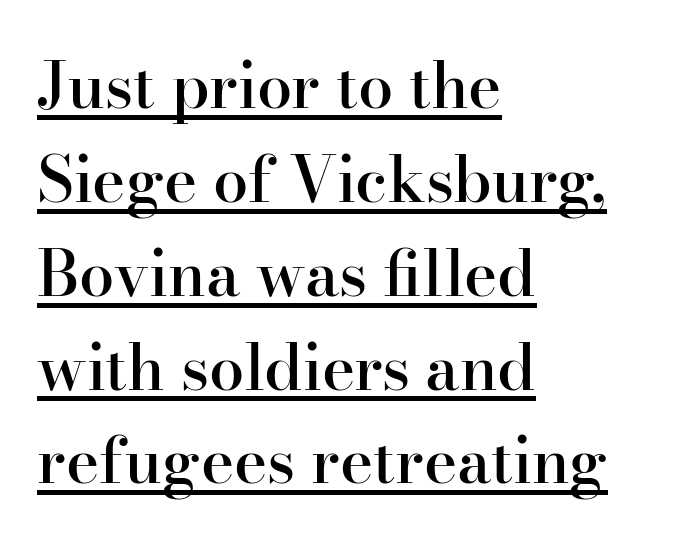
Q: Is the text bold? A: Semi-bold.
Q: Is the text italic (slanted)? A: No, it is upright.
Q: Is the typeface a serif or a sans-serif typeface? A: Serif.
Q: Is the text underlined? A: Yes.
Q: How is the paragraph aligned? A: Left-aligned.
Q: Is the spacing between letters normal or unusually wide? A: Normal.
Q: Is the spacing between lines tight, normal or loose? A: Normal.
Q: Width (condensed, normal, or wide)? A: Normal.
Q: Stroke contrast? A: High.
Q: x-height? A: Small.
Q: Monospaced? A: No.
